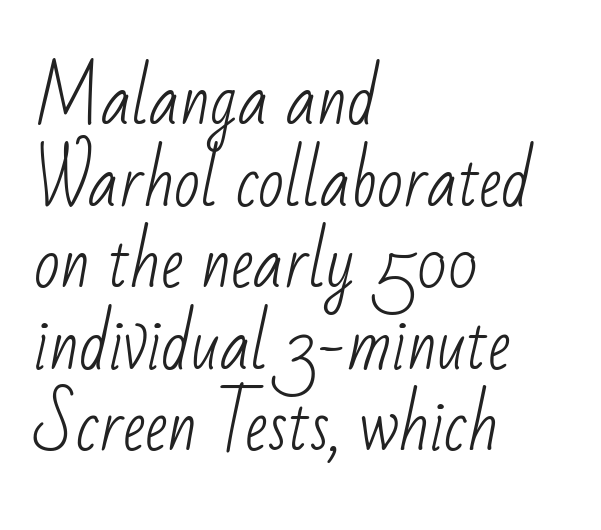
{"serif": "no", "bold": "no", "weight": "light", "width": "condensed", "stroke_contrast": "low", "x_height": "small", "monospaced": "no", "underline": "no", "align": "left", "line_spacing_ratio": 1.2, "letter_spacing": "normal", "letter_spacing_em": 0.0, "glyph_px": 68}
